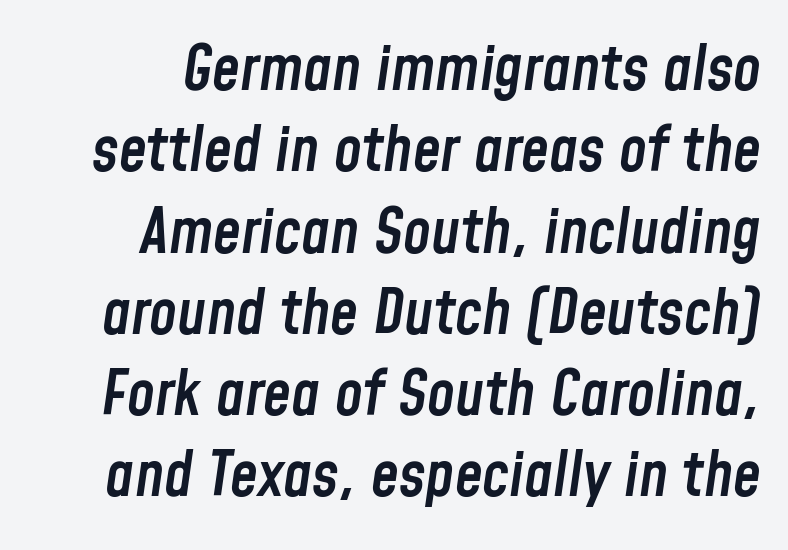
A fair bit of extra ink — the face is semibold, not bold. The letters advance in unequal steps, a hallmark of proportional type. The face used here has a pronounced slope to its letters. The block of text has a typical density, with ordinary space between rows.
